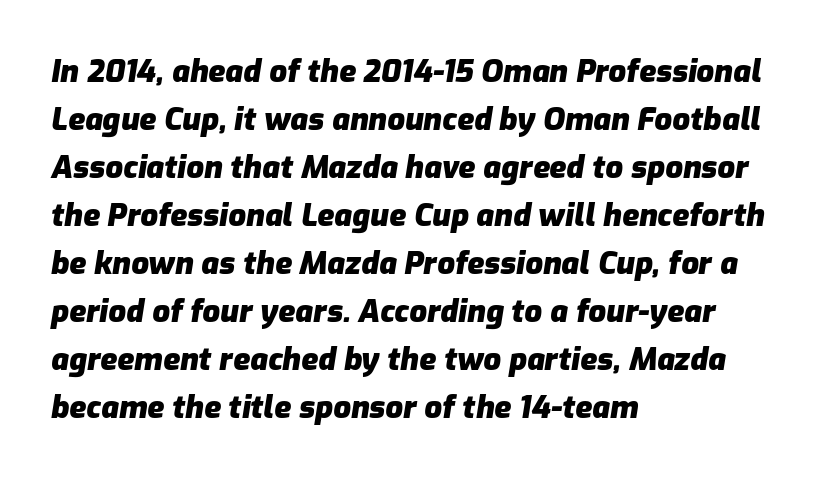
The image shows 31 px heavy type, italic (leaning right); set left-aligned, normal line spacing (1.55x), normal letter spacing, not underlined; low stroke contrast and a medium x-height.
